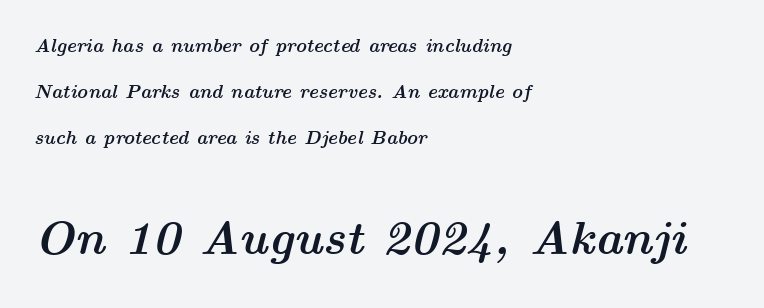
Typesetter's note — lower block bumped up in size, upper block left smaller. Strokes here are thick enough to call this a true bold. The letters sit at their default tracking, neither squeezed nor spread. The letters advance in unequal steps, a hallmark of proportional type. This sample trades compactness for vertical openness between lines. You can tell it's italic because the verticals aren't actually vertical.
